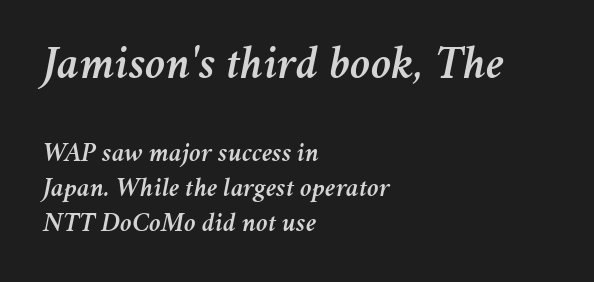
The image shows 47 px text type, italic (leaning right); set left-aligned, normal line spacing (1.29x), normal letter spacing, not underlined; the first (top) block is 1.74x larger; medium stroke contrast and a medium x-height.
